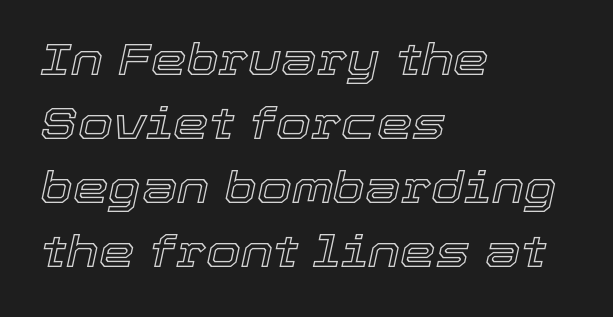
Whoever set this chose a conventional vertical rhythm. Letter spacing: default. Decoration check: the copy has no underline. Do the characters align in a grid? No, the font is proportional. Where is the straight margin? On the left.
